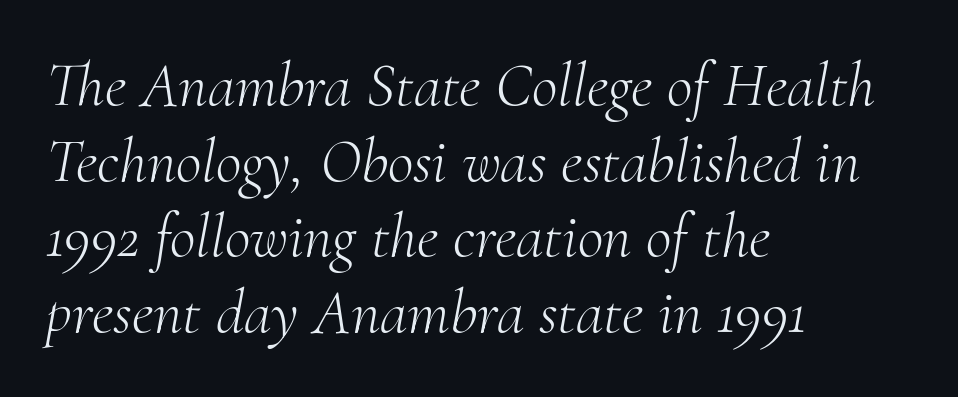
These lines stack with their left ends in a neat column. I'd call this a serif setting — the letters wear small feet. Words appear dense and cohesive because spacing is normal. Character widths vary here, with narrow letters taking less room than wide ones. Emphasis-style slanted type is in use. Descenders are the only things crossing below the line.
